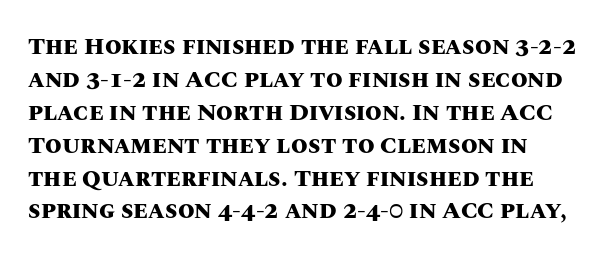
The lettering stays uniformly vertical, giving the passage a roman look. Baseline-to-baseline distance is the conventional proportion of letter height. This rendering features lettering with no underline. Glyph-to-glyph distance matches everyday printed text. Every letter is thick-stroked: bold, no question.
